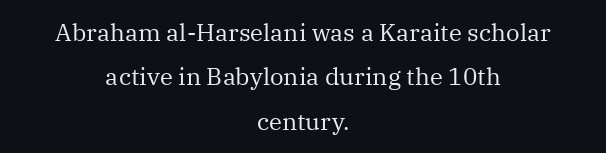
Line starts and ends both wander, symmetrically. The gap between lines stays unmarked. The lettering holds an erect, upright posture throughout. No extra ink here — the face is not bold. Each word holds together tightly as a unit, with standard inter-letter gaps.
